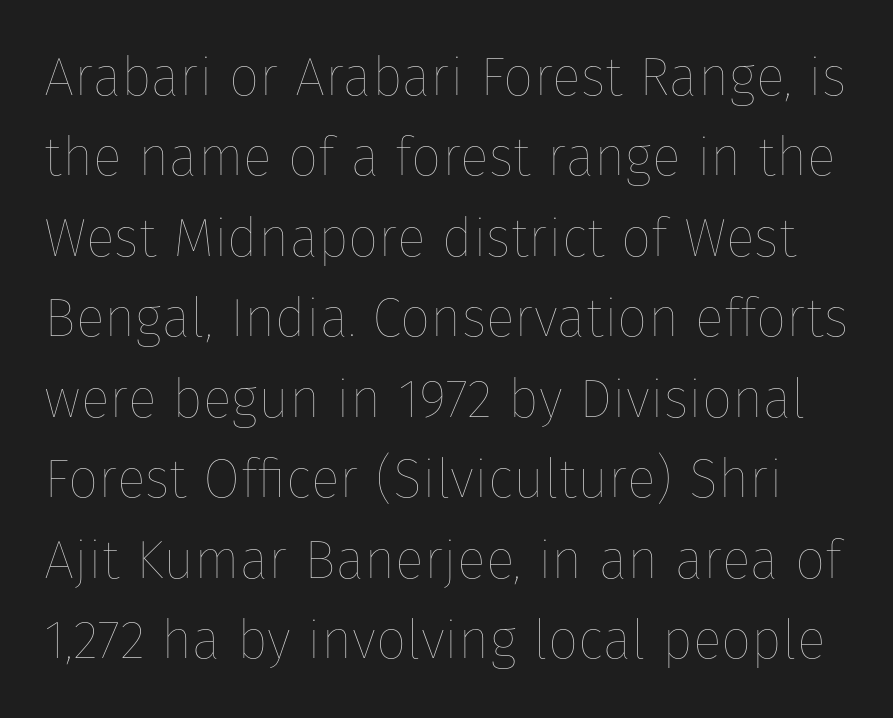
{"italic": "no", "bold": "no", "weight": "thin", "width": "normal", "stroke_contrast": "low", "x_height": "medium", "monospaced": "no", "underline": "no", "line_spacing": "normal", "line_spacing_ratio": 1.49, "letter_spacing": "normal", "letter_spacing_em": 0.0, "glyph_px": 54}
